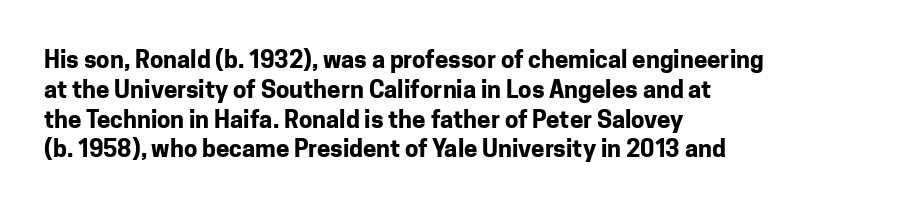
Q: Is the text bold? A: Yes.
Q: Is the text italic (slanted)? A: No, it is upright.
Q: Is the text underlined? A: No.
Q: How is the paragraph aligned? A: Left-aligned.
Q: Is the spacing between letters normal or unusually wide? A: Normal.
